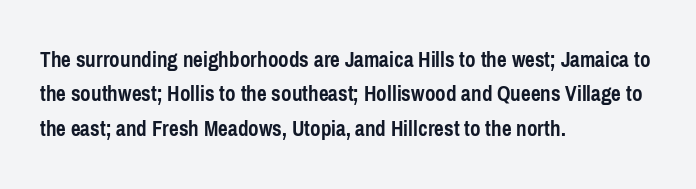
{"italic": "no", "bold": "yes", "underline": "no", "align": "left", "line_spacing": "normal", "line_spacing_ratio": 1.49, "letter_spacing": "normal", "letter_spacing_em": 0.0, "glyph_px": 23}
